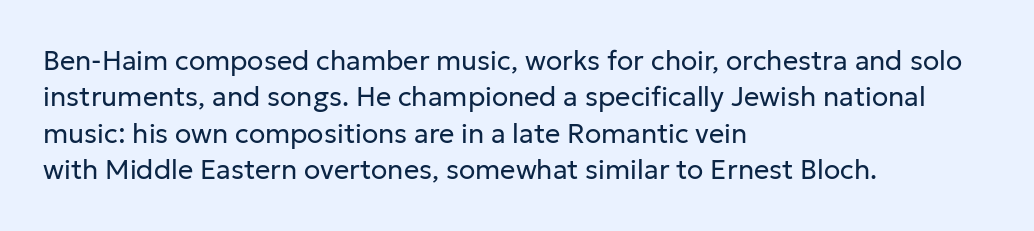
{"italic": "no", "bold": "no", "underline": "no", "align": "left", "line_spacing": "normal", "line_spacing_ratio": 1.35, "letter_spacing": "normal", "letter_spacing_em": 0.0, "glyph_px": 27}
